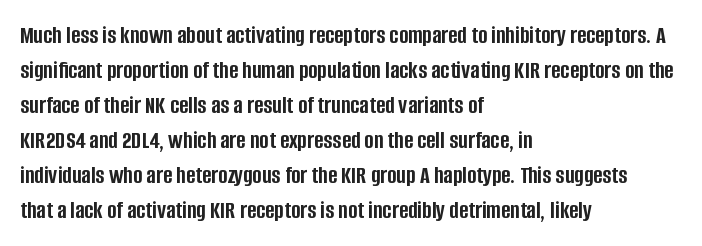
The image shows 25 px bold type, upright; set left-aligned, normal line spacing (1.4x), normal letter spacing, not underlined.
